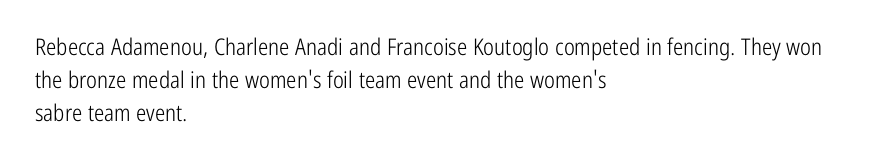
Does extra space separate the letters? No, they use regular spacing. The rendering anchors every line to the left-hand side. The axis of the letterforms is exactly vertical. These lines sit exactly where default settings would place them. Ink coverage per letter is moderate at most. Bare-footed words on every line.
